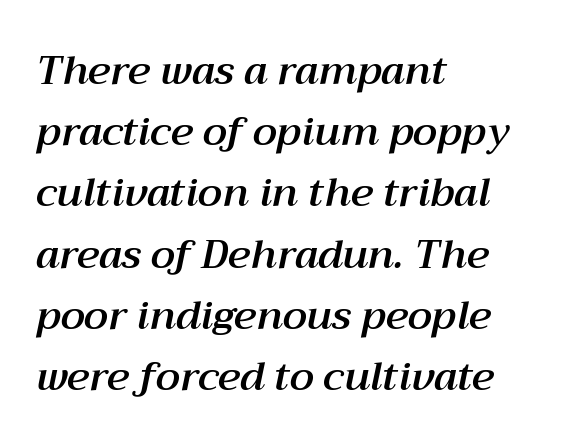
{"italic": "yes", "lean": "right", "slant_degrees": 12, "width": "normal", "stroke_contrast": "medium", "x_height": "medium", "monospaced": "no", "underline": "no", "align": "left", "line_spacing": "normal", "line_spacing_ratio": 1.53, "letter_spacing": "normal", "letter_spacing_em": 0.0, "glyph_px": 40}
